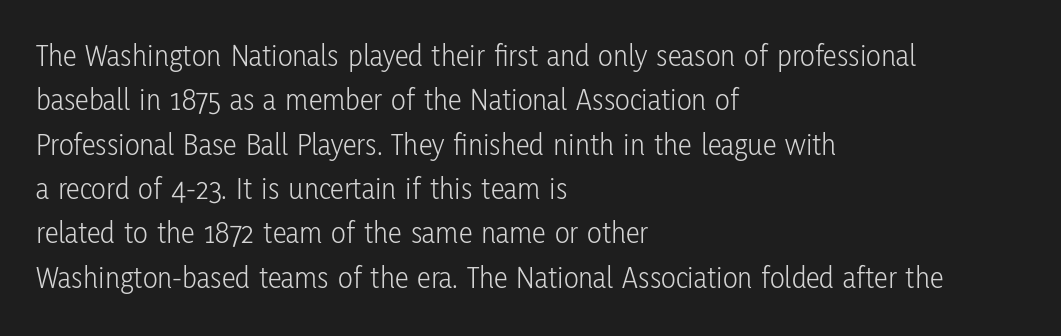
{"serif": "no", "italic": "no", "bold": "no", "weight": "light", "width": "condensed", "stroke_contrast": "low", "x_height": "medium", "monospaced": "no", "underline": "no", "align": "left", "line_spacing": "normal", "line_spacing_ratio": 1.43, "letter_spacing": "normal", "letter_spacing_em": 0.0, "glyph_px": 31}
